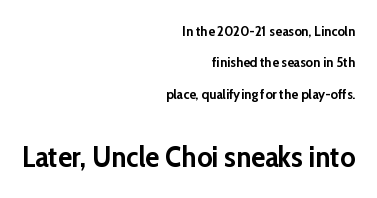
{"serif": "no", "italic": "no", "bold": "yes", "weight": "semibold", "width": "normal", "stroke_contrast": "low", "x_height": "medium", "monospaced": "no", "underline": "no", "align": "right", "line_spacing": "loose", "line_spacing_ratio": 2.24, "letter_spacing": "normal", "letter_spacing_em": 0.0, "larger_block": "second", "size_ratio": 2.07, "glyph_px": 29}
